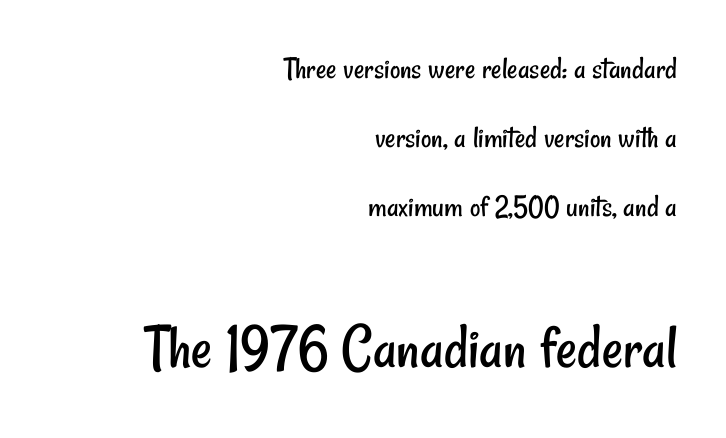
Q: Is the text bold? A: No.
Q: Is the typeface a serif or a sans-serif typeface? A: Sans-serif.
Q: Is the text underlined? A: No.
Q: How is the paragraph aligned? A: Right-aligned.
Q: Is the spacing between letters normal or unusually wide? A: Normal.
Q: Is the spacing between lines tight, normal or loose? A: Loose.
Q: Which block of text is set in a larger size, the first (top) or the second (bottom)? A: The second (bottom) one.
Q: Width (condensed, normal, or wide)? A: Condensed.
Q: Stroke contrast? A: Low.
Q: x-height? A: Small.
Q: Monospaced? A: No.
